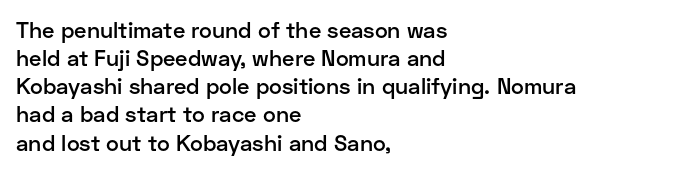
Q: Is the text bold? A: Semi-bold.
Q: Is the text italic (slanted)? A: No, it is upright.
Q: Is the text underlined? A: No.
Q: How is the paragraph aligned? A: Left-aligned.
Q: Is the spacing between letters normal or unusually wide? A: Normal.
Q: Is the spacing between lines tight, normal or loose? A: Normal.
